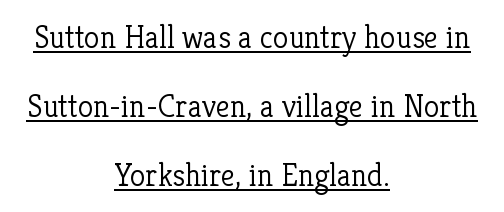
The face used here is proportionally spaced, like ordinary book or web type. How would I describe the line gaps? Wide and relaxed. The passage is arranged like a title page — every line centered. Weight: regular or lighter. This sample uses an upright cut, with every glyph sitting square on the baseline.
